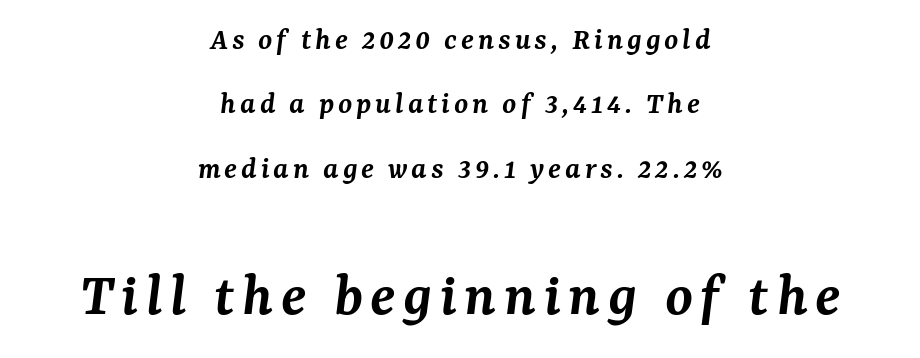
The image shows 63 px semibold serif type, italic (leaning right); set centered, loose line spacing (2.01x), not underlined; the second (bottom) block is 1.97x larger; medium stroke contrast and a medium x-height.
